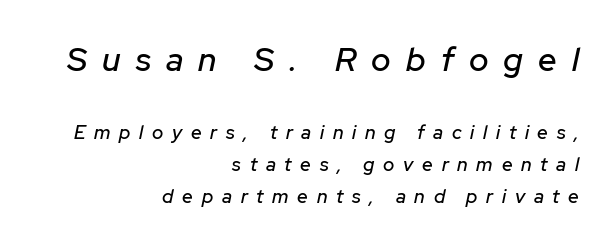
The image shows 33 px text type, italic (leaning right); set right-aligned, normal line spacing (1.68x), unusually wide letter spacing (+0.46 em), not underlined; the first (top) block is 1.74x larger; low stroke contrast and a medium x-height.
